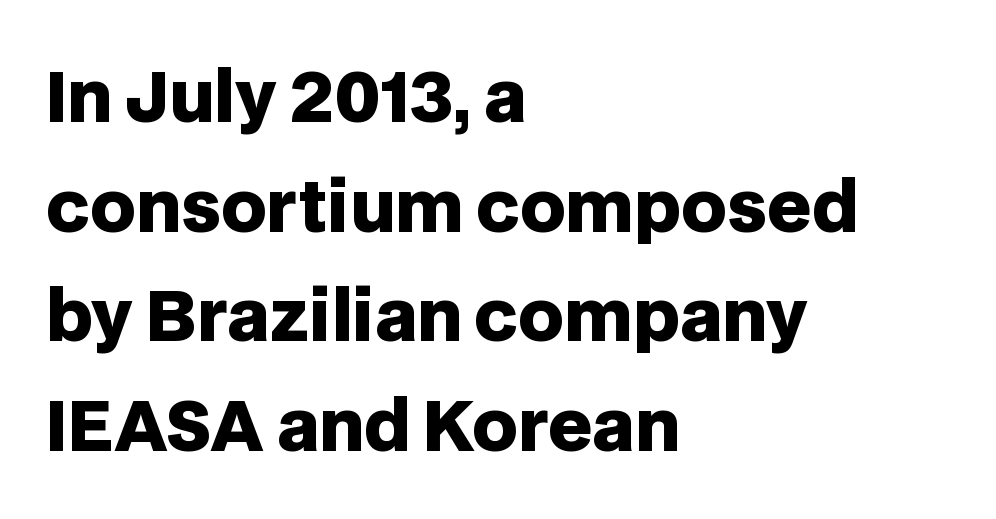
{"serif": "no", "italic": "no", "bold": "yes", "weight": "heavy", "width": "normal", "stroke_contrast": "low", "x_height": "large", "monospaced": "no", "underline": "no", "align": "left", "line_spacing": "normal", "line_spacing_ratio": 1.59, "letter_spacing": "normal", "letter_spacing_em": 0.0, "glyph_px": 69}
